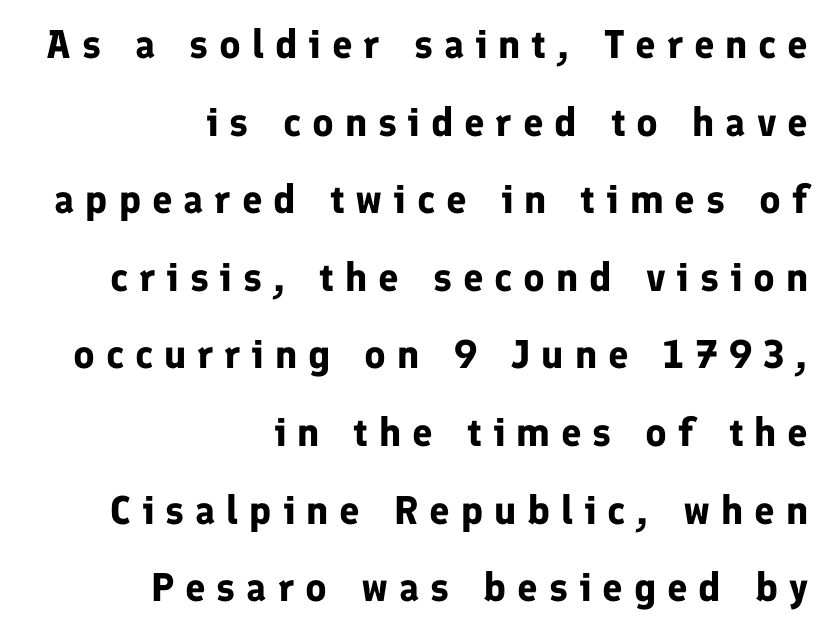
{"serif": "no", "italic": "no", "bold": "yes", "weight": "bold", "width": "normal", "stroke_contrast": "low", "x_height": "medium", "monospaced": "no", "underline": "no", "align": "right", "line_spacing": "loose", "line_spacing_ratio": 1.94, "letter_spacing": "wide", "letter_spacing_em": 0.27, "glyph_px": 40}
